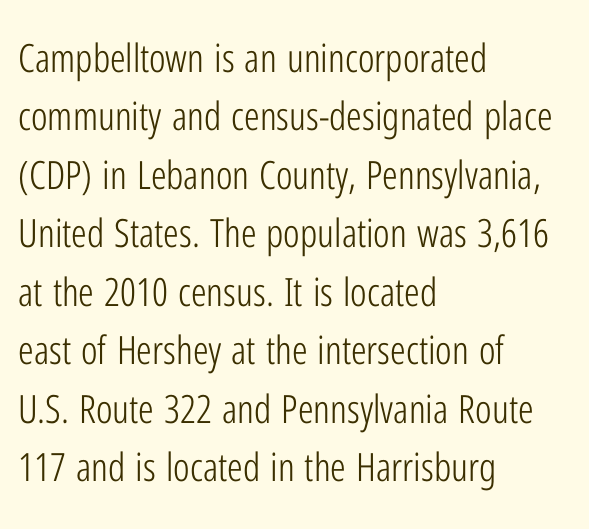
Q: Is the text bold? A: No.
Q: Is the text italic (slanted)? A: No, it is upright.
Q: Is the typeface a serif or a sans-serif typeface? A: Sans-serif.
Q: Is the text underlined? A: No.
Q: How is the paragraph aligned? A: Left-aligned.
Q: Is the spacing between letters normal or unusually wide? A: Normal.
Q: Is the spacing between lines tight, normal or loose? A: Normal.
Q: Width (condensed, normal, or wide)? A: Condensed.
Q: Stroke contrast? A: Low.
Q: x-height? A: Medium.
Q: Monospaced? A: No.
